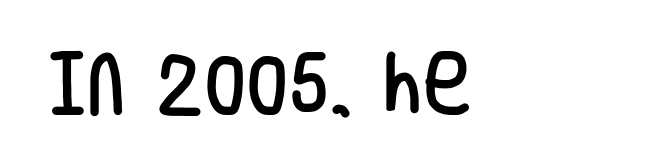
The image shows 68 px condensed sans-serif type, upright; set left-aligned, normal letter spacing, not underlined; low stroke contrast and a large x-height.
